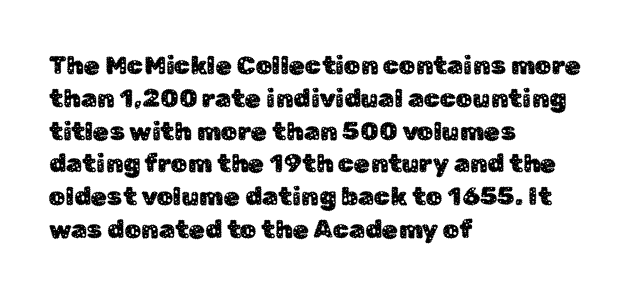
The image shows 26 px text type, upright; set left-aligned, normal line spacing (1.26x), normal letter spacing, not underlined.
